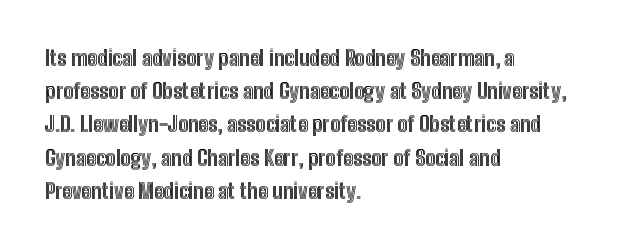
The tracking reads as untouched default to a designer's eye. Anything drawn beneath the words? Only blank space. Leading: standard. The lettering holds an erect, upright posture throughout.
